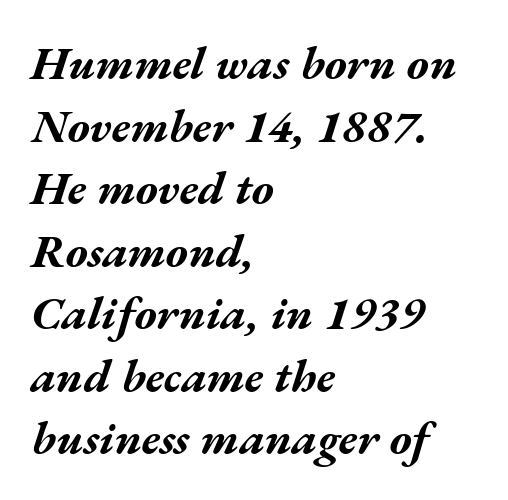
Whoever set this chose a conventional vertical rhythm. Layout note: lines flush left. The gaps between neighbouring characters are ordinary and unremarkable. The strip under each line holds only bare page.
